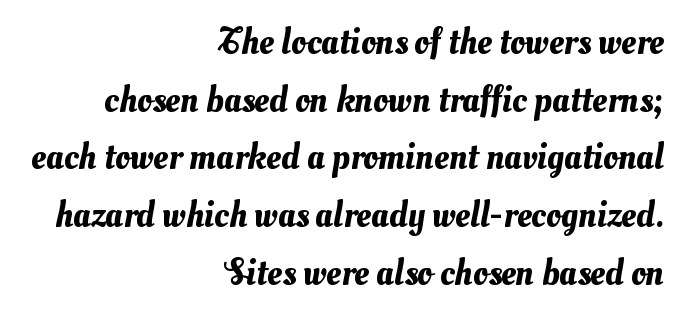
Q: Is the text underlined? A: No.
Q: How is the paragraph aligned? A: Right-aligned.
Q: Is the spacing between letters normal or unusually wide? A: Normal.
Q: Is the spacing between lines tight, normal or loose? A: Normal.
Q: Width (condensed, normal, or wide)? A: Normal.
Q: Stroke contrast? A: Medium.
Q: x-height? A: Small.
Q: Monospaced? A: No.
